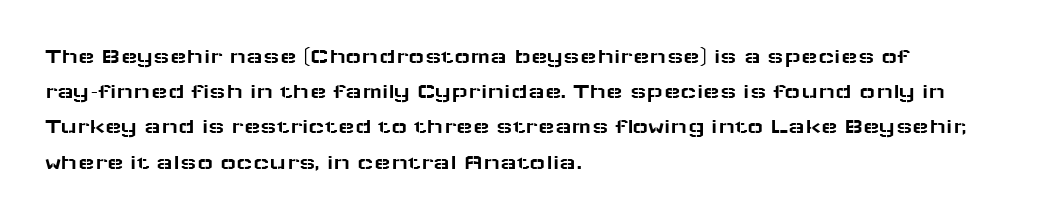
{"italic": "no", "underline": "no", "align": "left", "line_spacing": "normal", "line_spacing_ratio": 1.6, "letter_spacing": "normal", "letter_spacing_em": 0.0, "glyph_px": 22}
